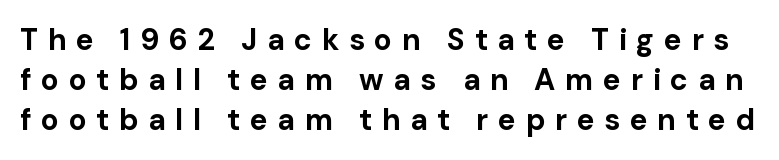
Classification — sans serif. The passage shown is typed in a proportional face where columns would drift. This is the regular roman posture of the typeface. Here the glyphs are tracked loosely, breaking word shapes into spaced letters. Does the leading feel generous? No, just average. A full-strength bold gives these letters their thick strokes.
